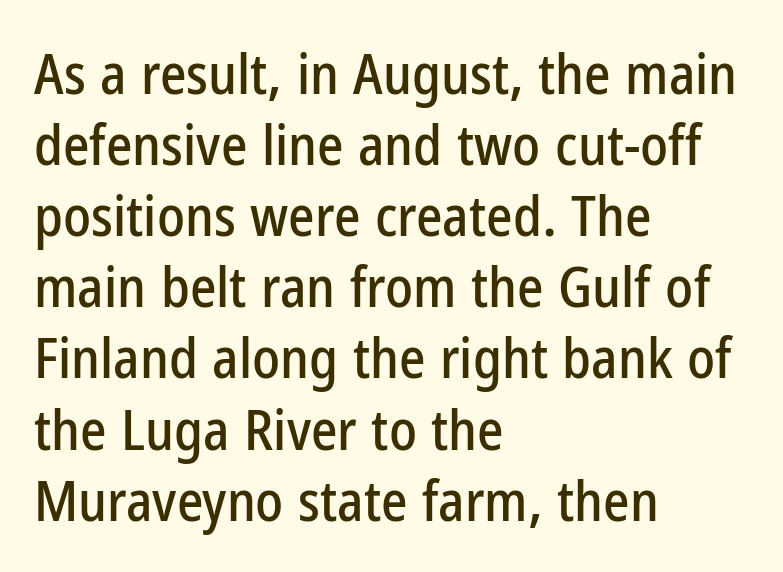
{"serif": "no", "italic": "no", "width": "condensed", "stroke_contrast": "low", "x_height": "medium", "monospaced": "no", "underline": "no", "align": "left", "line_spacing": "normal", "line_spacing_ratio": 1.27, "letter_spacing": "normal", "letter_spacing_em": 0.0, "glyph_px": 56}
